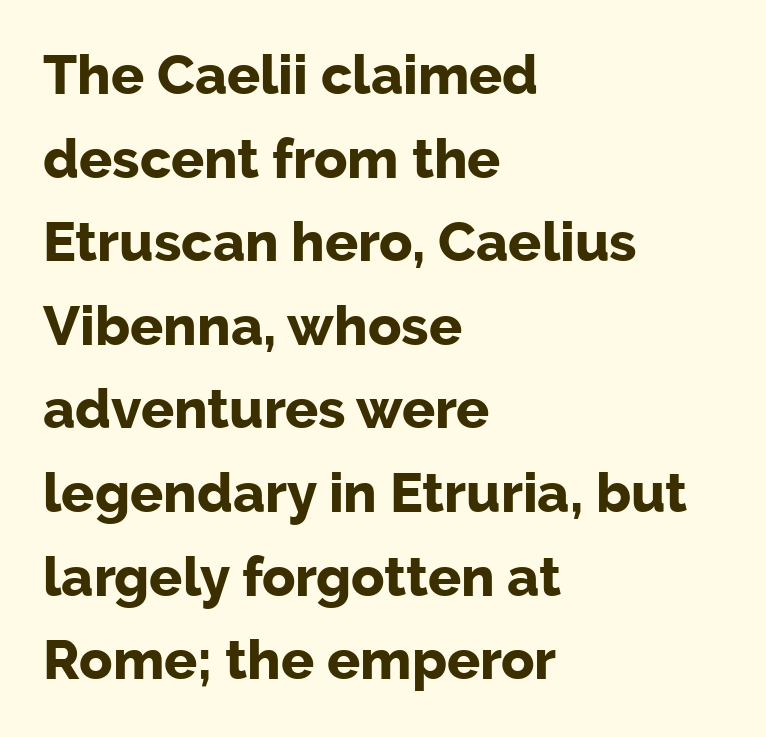
{"serif": "no", "italic": "no", "bold": "yes", "weight": "bold", "width": "normal", "stroke_contrast": "low", "x_height": "medium", "monospaced": "no", "underline": "no", "align": "left", "line_spacing": "normal", "line_spacing_ratio": 1.52, "letter_spacing": "normal", "letter_spacing_em": 0.0, "glyph_px": 55}
